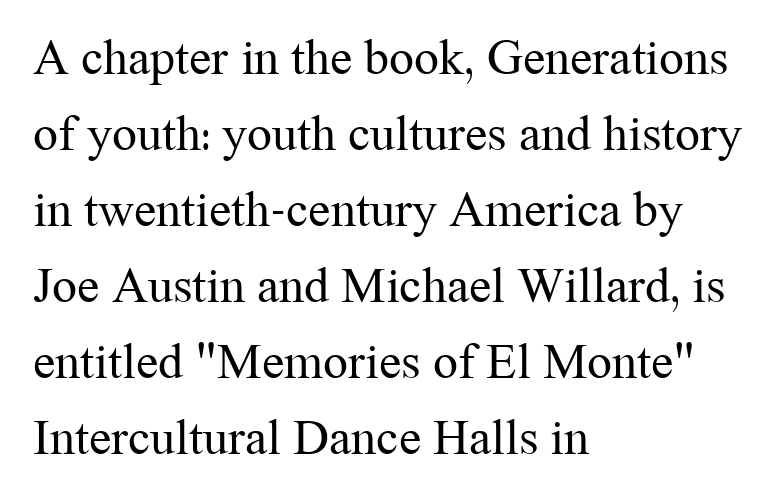
Q: Is the text bold? A: No.
Q: Is the text italic (slanted)? A: No, it is upright.
Q: Is the typeface a serif or a sans-serif typeface? A: Serif.
Q: Is the text underlined? A: No.
Q: How is the paragraph aligned? A: Left-aligned.
Q: Is the spacing between letters normal or unusually wide? A: Normal.
Q: Is the spacing between lines tight, normal or loose? A: Normal.
Q: Width (condensed, normal, or wide)? A: Normal.
Q: Stroke contrast? A: Medium.
Q: x-height? A: Medium.
Q: Monospaced? A: No.
